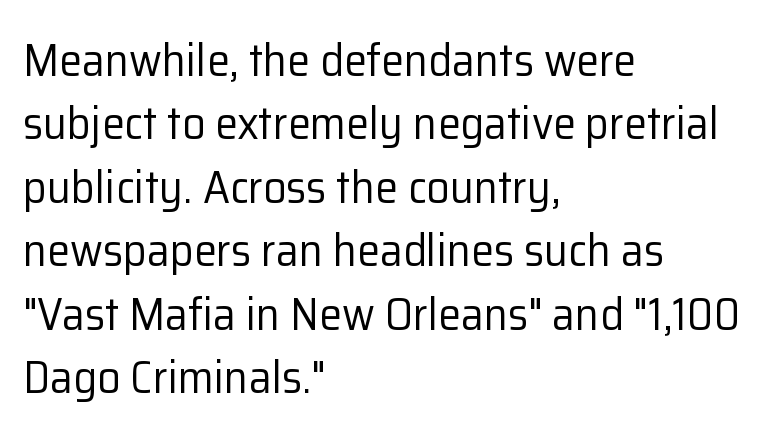
The image shows 46 px regular-weight sans-serif type, upright; set left-aligned, normal line spacing (1.38x), normal letter spacing, not underlined; low stroke contrast and a medium x-height.
